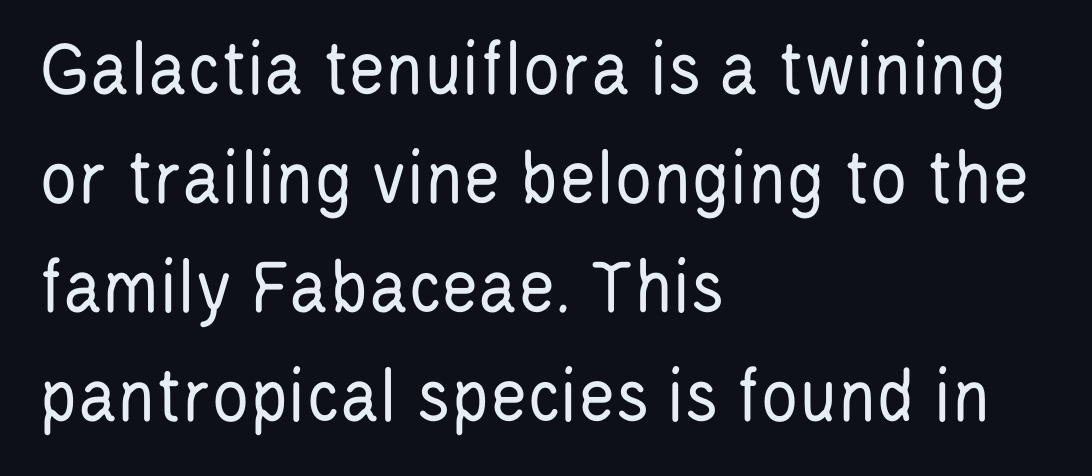
{"serif": "no", "italic": "no", "bold": "no", "weight": "regular", "width": "condensed", "stroke_contrast": "low", "x_height": "large", "monospaced": "no", "underline": "no", "align": "left", "line_spacing": "normal", "line_spacing_ratio": 1.38, "letter_spacing": "normal", "letter_spacing_em": 0.0, "glyph_px": 79}
